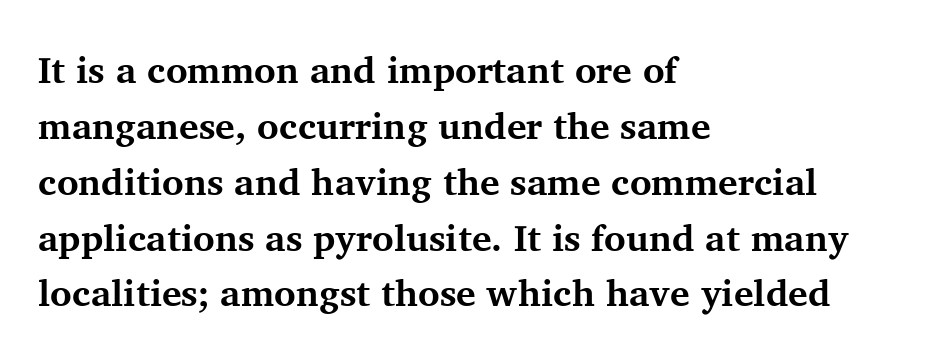
Q: Is the text bold? A: Yes.
Q: Is the text italic (slanted)? A: No, it is upright.
Q: Is the typeface a serif or a sans-serif typeface? A: Serif.
Q: Is the text underlined? A: No.
Q: How is the paragraph aligned? A: Left-aligned.
Q: Is the spacing between letters normal or unusually wide? A: Normal.
Q: Is the spacing between lines tight, normal or loose? A: Normal.
Q: Width (condensed, normal, or wide)? A: Normal.
Q: Stroke contrast? A: Medium.
Q: x-height? A: Medium.
Q: Monospaced? A: No.
